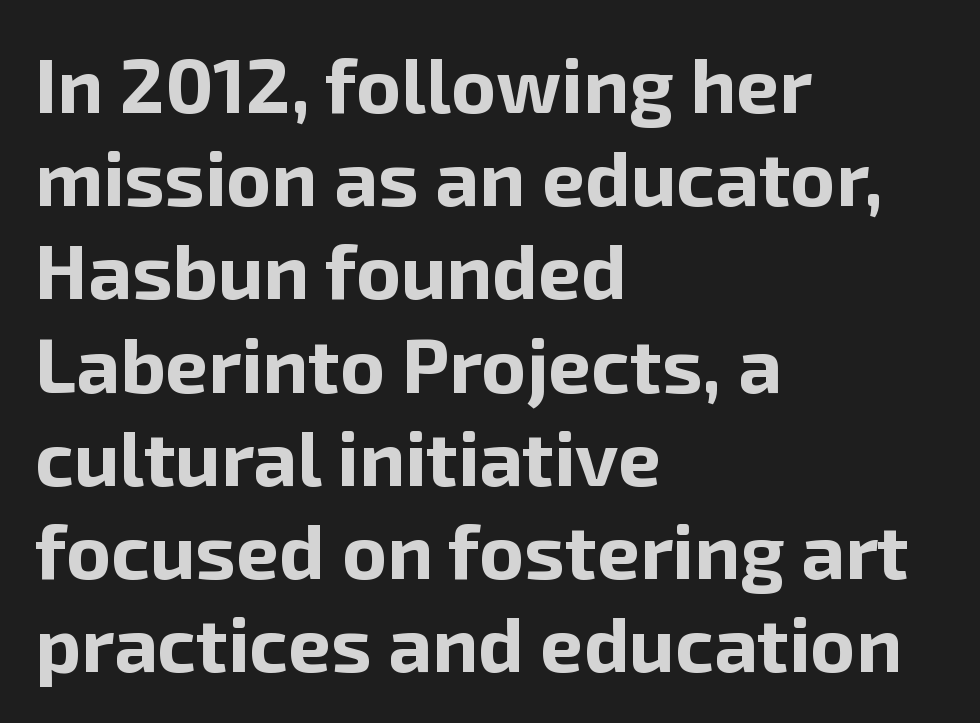
This is the regular roman posture of the typeface. The passage shown is typed in a proportional face where columns would drift. Chunky letters — that's bold for sure. The foot of each line stays bare and open.
